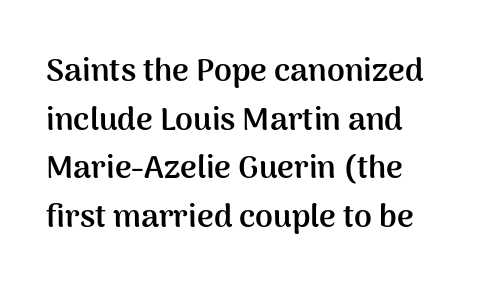
The image shows 32 px semibold sans-serif type, upright; set left-aligned, normal line spacing (1.52x), normal letter spacing, not underlined; medium stroke contrast and a medium x-height.
